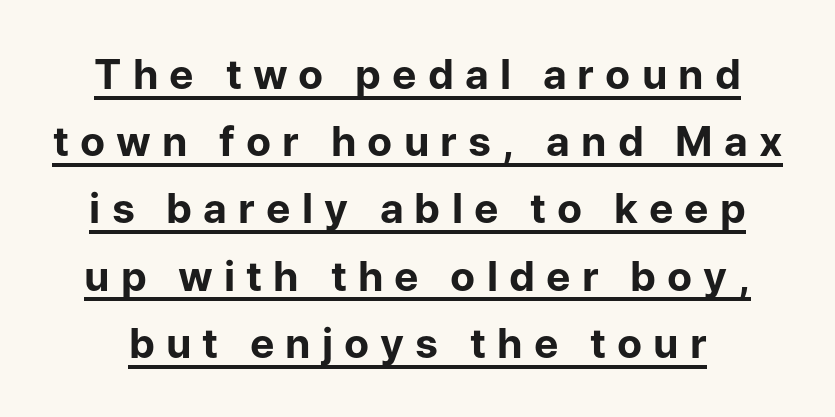
The image shows 41 px bold sans-serif type, upright; set normal line spacing (1.64x), unusually wide letter spacing (+0.27 em), underlined; low stroke contrast and a medium x-height.
